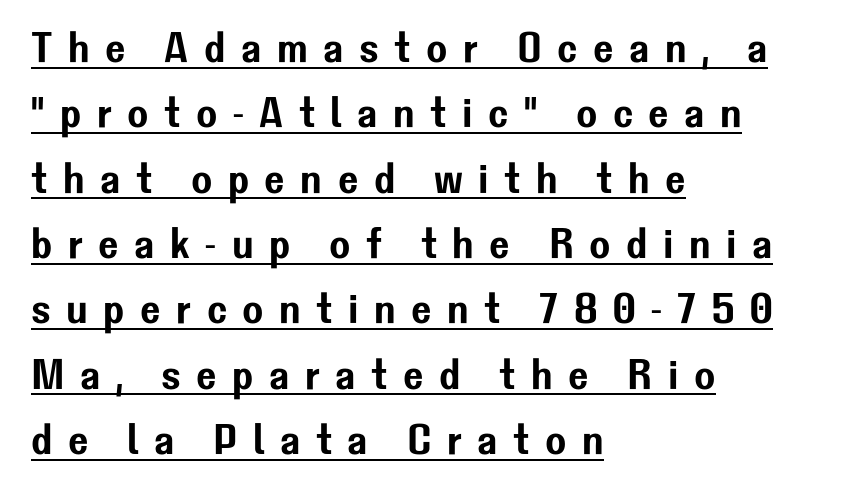
Q: Is the text italic (slanted)? A: No, it is upright.
Q: Is the typeface a serif or a sans-serif typeface? A: Sans-serif.
Q: Is the text underlined? A: Yes.
Q: How is the paragraph aligned? A: Left-aligned.
Q: Is the spacing between letters normal or unusually wide? A: Unusually wide.
Q: Is the spacing between lines tight, normal or loose? A: Normal.
Q: Width (condensed, normal, or wide)? A: Normal.
Q: Stroke contrast? A: Low.
Q: x-height? A: Medium.
Q: Monospaced? A: No.
